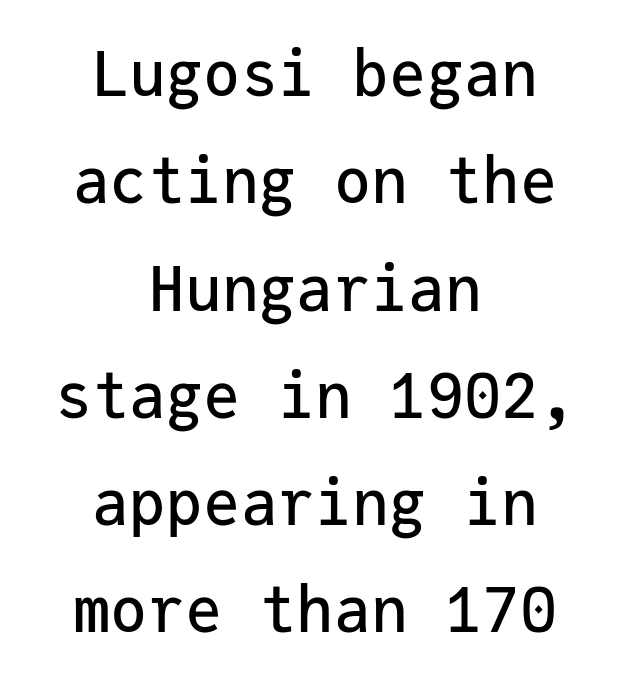
Q: Is the text italic (slanted)? A: No, it is upright.
Q: Is the typeface a serif or a sans-serif typeface? A: Sans-serif.
Q: Is the text underlined? A: No.
Q: How is the paragraph aligned? A: Centered.
Q: Is the spacing between letters normal or unusually wide? A: Normal.
Q: Width (condensed, normal, or wide)? A: Normal.
Q: Stroke contrast? A: Low.
Q: x-height? A: Medium.
Q: Monospaced? A: Yes.
